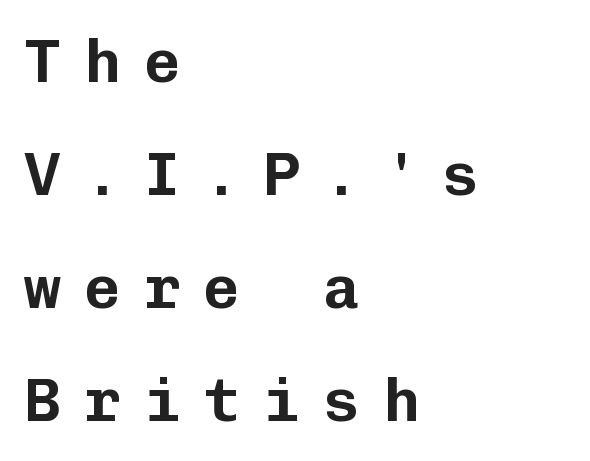
{"serif": "no", "italic": "no", "width": "normal", "stroke_contrast": "low", "x_height": "medium", "monospaced": "yes", "underline": "no", "align": "left", "line_spacing_ratio": 1.85, "letter_spacing": "wide", "letter_spacing_em": 0.38, "glyph_px": 61}
